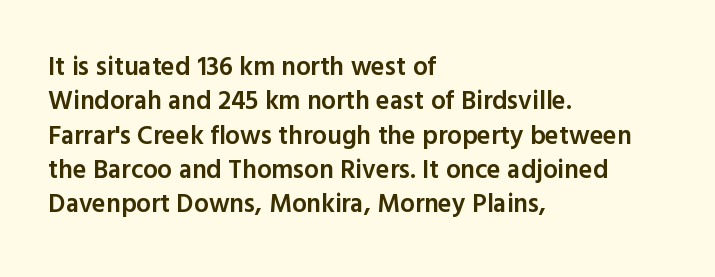
Q: Is the text bold? A: Semi-bold.
Q: Is the text italic (slanted)? A: No, it is upright.
Q: Is the text underlined? A: No.
Q: How is the paragraph aligned? A: Left-aligned.
Q: Is the spacing between letters normal or unusually wide? A: Normal.
Q: Is the spacing between lines tight, normal or loose? A: Normal.
